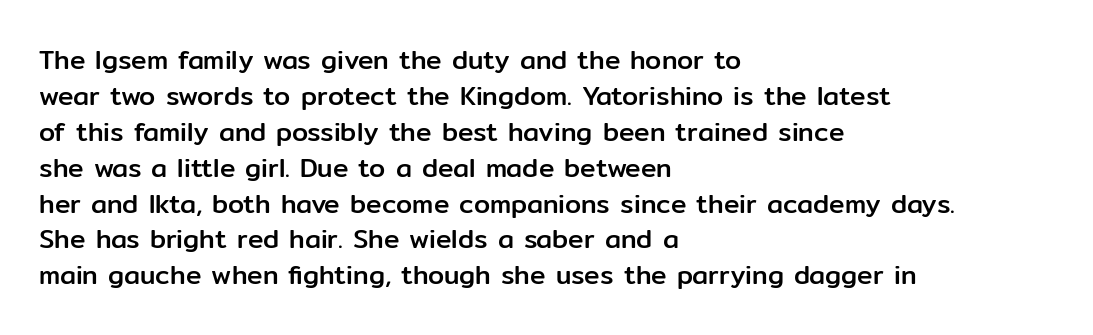
The image shows 26 px text type, upright; set left-aligned, normal line spacing (1.38x), normal letter spacing, not underlined.
